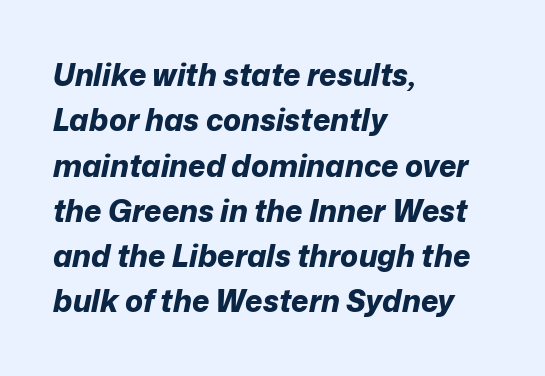
{"italic": "yes", "lean": "right", "slant_degrees": 12, "bold": "yes", "weight": "bold", "width": "normal", "stroke_contrast": "low", "x_height": "medium", "monospaced": "no", "underline": "no", "align": "left", "line_spacing": "normal", "line_spacing_ratio": 1.51, "letter_spacing": "normal", "letter_spacing_em": 0.0, "glyph_px": 30}
